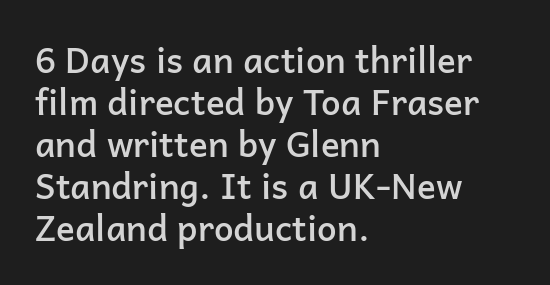
Q: Is the text bold? A: Semi-bold.
Q: Is the text italic (slanted)? A: No, it is upright.
Q: Is the typeface a serif or a sans-serif typeface? A: Sans-serif.
Q: Is the text underlined? A: No.
Q: How is the paragraph aligned? A: Left-aligned.
Q: Is the spacing between letters normal or unusually wide? A: Normal.
Q: Width (condensed, normal, or wide)? A: Normal.
Q: Stroke contrast? A: Low.
Q: x-height? A: Medium.
Q: Monospaced? A: No.
